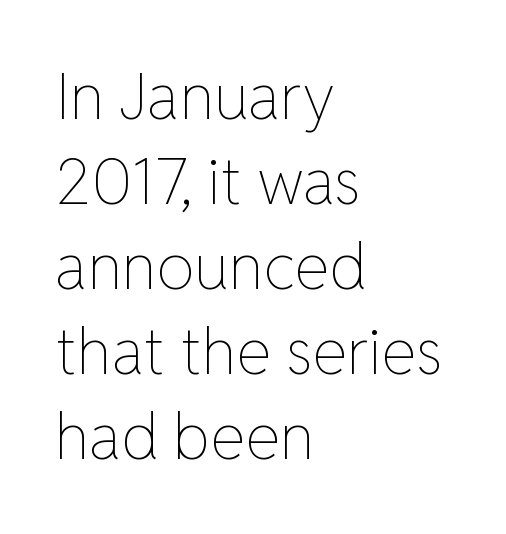
{"italic": "no", "bold": "no", "weight": "thin", "width": "normal", "stroke_contrast": "low", "x_height": "medium", "monospaced": "no", "underline": "no", "align": "left", "line_spacing": "normal", "line_spacing_ratio": 1.35, "letter_spacing": "normal", "letter_spacing_em": 0.0, "glyph_px": 63}
